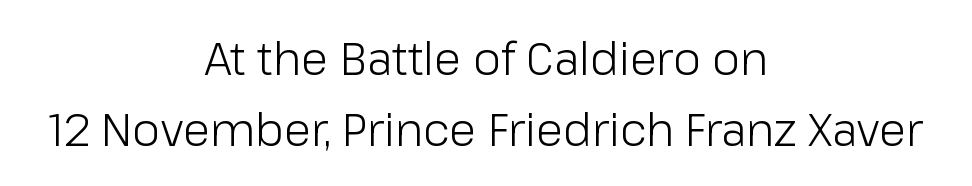
Q: Is the text bold? A: No.
Q: Is the text italic (slanted)? A: No, it is upright.
Q: Is the typeface a serif or a sans-serif typeface? A: Sans-serif.
Q: Is the text underlined? A: No.
Q: How is the paragraph aligned? A: Centered.
Q: Is the spacing between letters normal or unusually wide? A: Normal.
Q: Is the spacing between lines tight, normal or loose? A: Normal.
Q: Width (condensed, normal, or wide)? A: Normal.
Q: Stroke contrast? A: Low.
Q: x-height? A: Medium.
Q: Monospaced? A: No.
